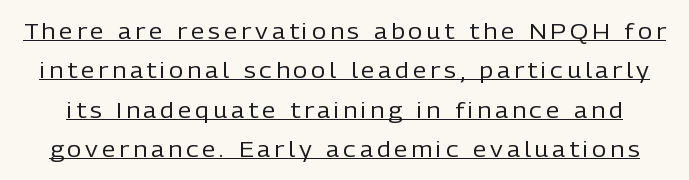
{"italic": "no", "bold": "no", "underline": "yes", "line_spacing_ratio": 1.79, "glyph_px": 22}
